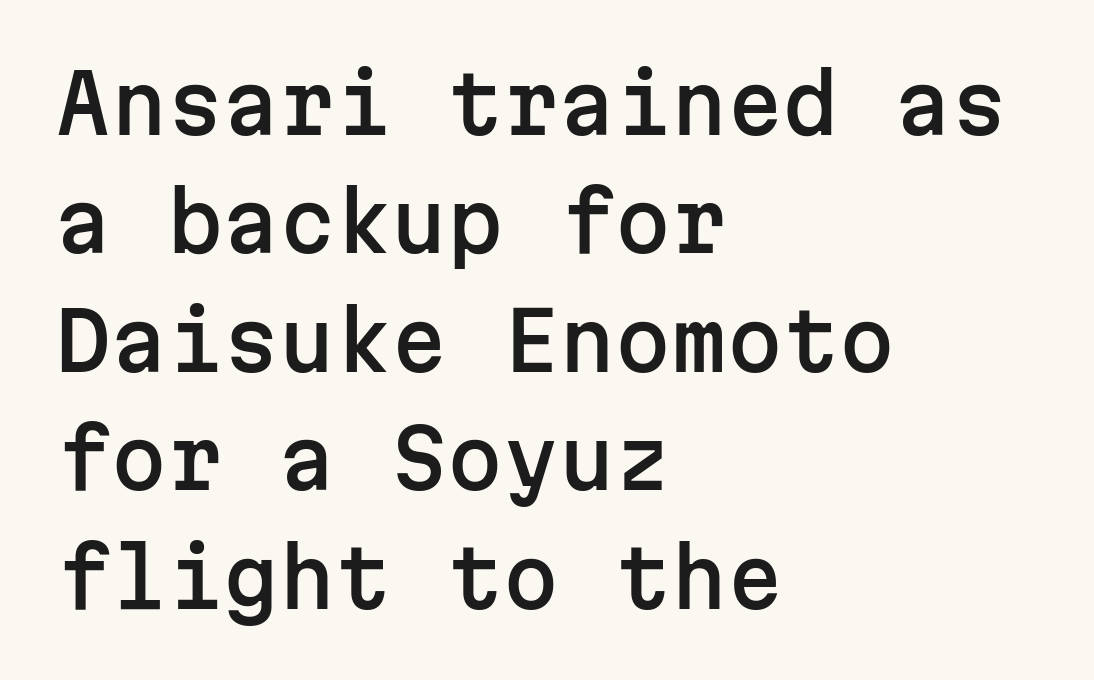
Q: Is the text italic (slanted)? A: No, it is upright.
Q: Is the typeface a serif or a sans-serif typeface? A: Sans-serif.
Q: Is the text underlined? A: No.
Q: How is the paragraph aligned? A: Left-aligned.
Q: Is the spacing between letters normal or unusually wide? A: Normal.
Q: Is the spacing between lines tight, normal or loose? A: Normal.
Q: Width (condensed, normal, or wide)? A: Normal.
Q: Stroke contrast? A: Low.
Q: x-height? A: Medium.
Q: Monospaced? A: Yes.
